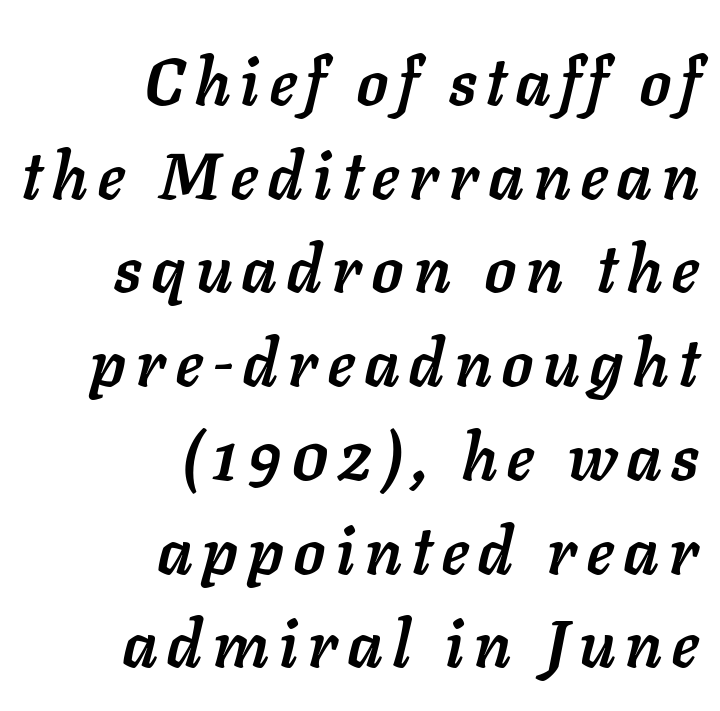
The image shows 66 px semibold type, italic (leaning right); set right-aligned, normal line spacing (1.42x), not underlined; low stroke contrast and a medium x-height.
